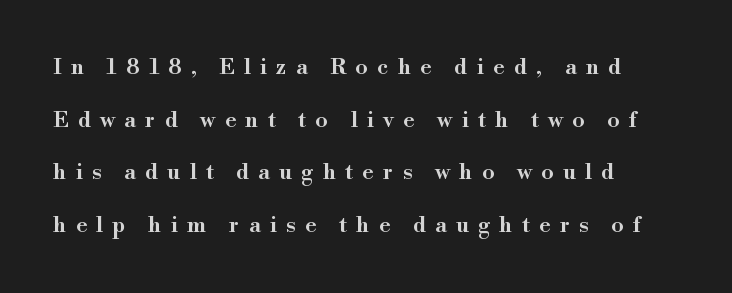
Q: Is the text bold? A: Semi-bold.
Q: Is the text italic (slanted)? A: No, it is upright.
Q: Is the text underlined? A: No.
Q: How is the paragraph aligned? A: Left-aligned.
Q: Is the spacing between letters normal or unusually wide? A: Unusually wide.
Q: Is the spacing between lines tight, normal or loose? A: Loose.
